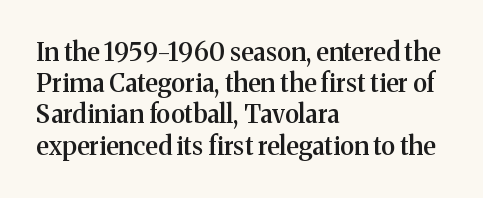
Q: Is the text bold? A: Semi-bold.
Q: Is the text italic (slanted)? A: No, it is upright.
Q: Is the text underlined? A: No.
Q: How is the paragraph aligned? A: Left-aligned.
Q: Is the spacing between letters normal or unusually wide? A: Normal.
Q: Is the spacing between lines tight, normal or loose? A: Normal.
